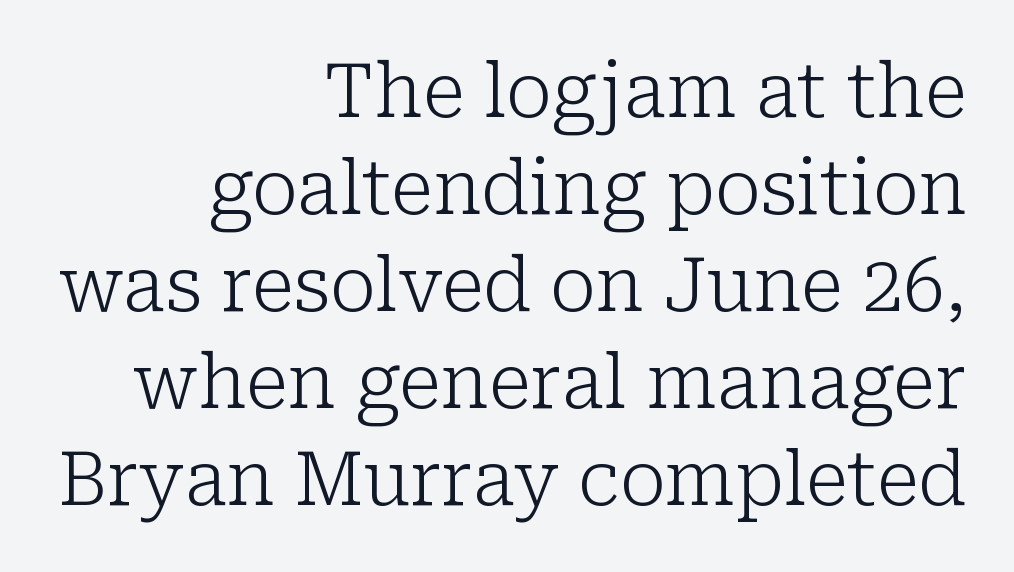
{"serif": "yes", "italic": "no", "bold": "no", "weight": "light", "width": "normal", "stroke_contrast": "low", "x_height": "medium", "monospaced": "no", "underline": "no", "align": "right", "line_spacing": "normal", "line_spacing_ratio": 1.31, "letter_spacing": "normal", "letter_spacing_em": 0.0, "glyph_px": 74}
